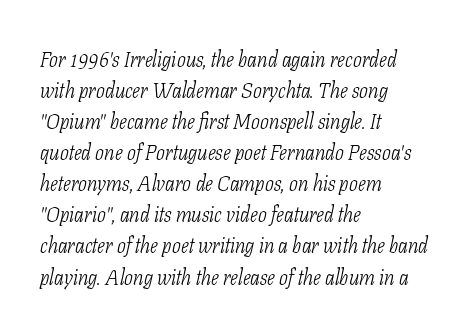
Descenders are the only things crossing below the line. The lines sit at an ordinary, default distance from one another. The letterforms sit shoulder to shoulder at normal distance. Rendered with sloped, italic letterforms.
